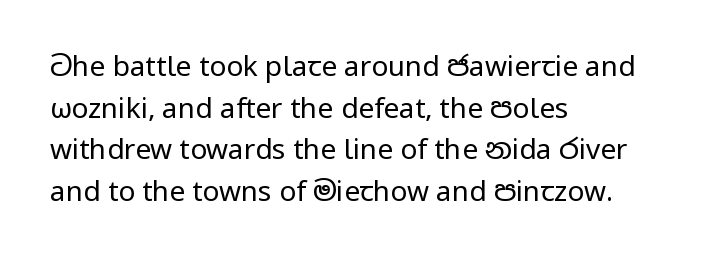
The image shows 28 px regular-weight sans-serif type, upright; set left-aligned, normal line spacing (1.49x), normal letter spacing, not underlined; low stroke contrast and a medium x-height.
